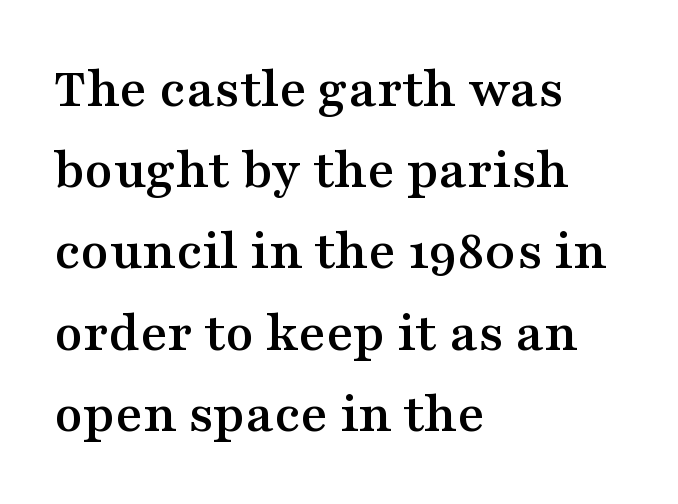
The image shows 58 px wide serif type, upright; set left-aligned, normal line spacing (1.4x), normal letter spacing, not underlined; medium stroke contrast and a medium x-height.
